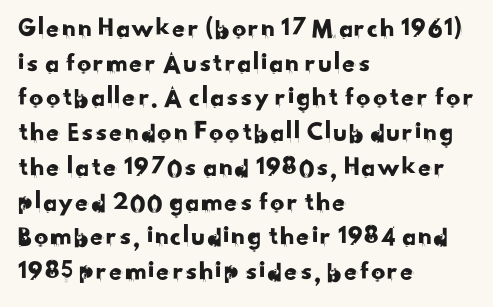
Q: Is the typeface a serif or a sans-serif typeface? A: Sans-serif.
Q: Is the text underlined? A: No.
Q: How is the paragraph aligned? A: Left-aligned.
Q: Is the spacing between letters normal or unusually wide? A: Normal.
Q: Width (condensed, normal, or wide)? A: Normal.
Q: Stroke contrast? A: Low.
Q: x-height? A: Small.
Q: Monospaced? A: No.
